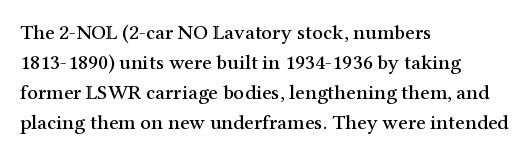
{"italic": "no", "underline": "no", "align": "left", "line_spacing": "normal", "line_spacing_ratio": 1.43, "letter_spacing": "normal", "letter_spacing_em": 0.0, "glyph_px": 21}
